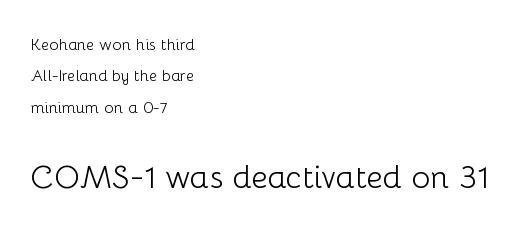
The image shows 32 px light sans-serif type, upright; set left-aligned, loose line spacing (1.96x), normal letter spacing, not underlined; the second (bottom) block is 2.0x larger; low stroke contrast and a medium x-height.
